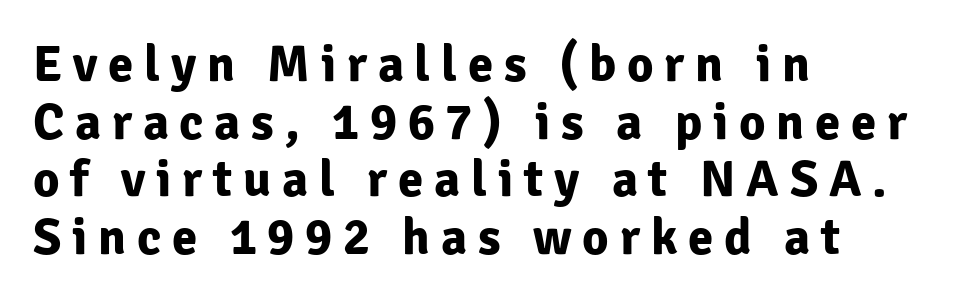
{"serif": "no", "italic": "no", "bold": "yes", "weight": "bold", "width": "normal", "stroke_contrast": "low", "x_height": "medium", "monospaced": "no", "underline": "no", "align": "left", "line_spacing": "tight", "line_spacing_ratio": 1.13, "letter_spacing": "wide", "letter_spacing_em": 0.21, "glyph_px": 51}
